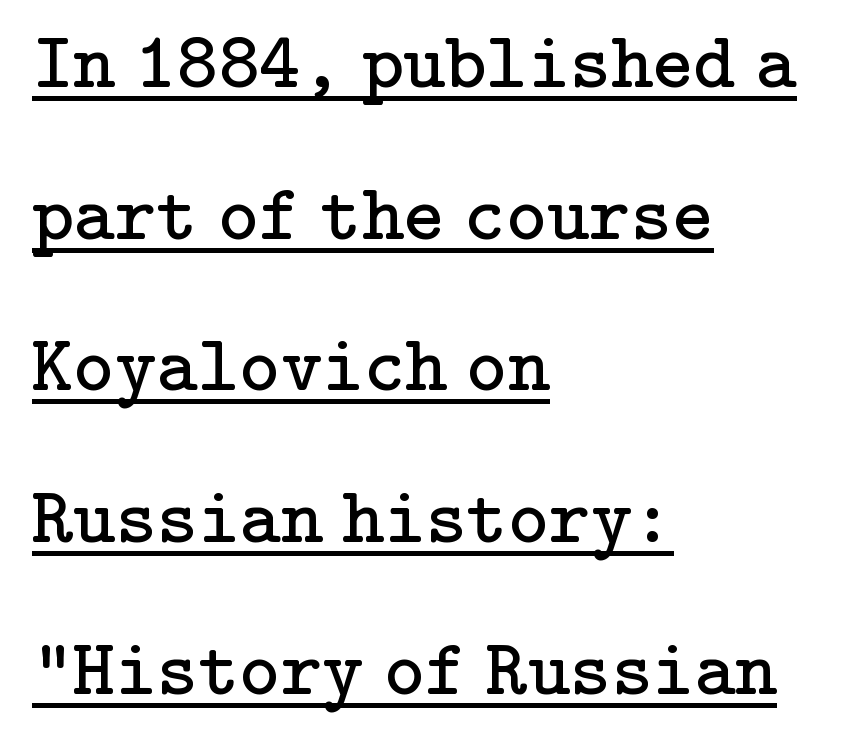
{"serif": "yes", "italic": "no", "bold": "no", "weight": "regular", "width": "normal", "stroke_contrast": "low", "x_height": "medium", "underline": "yes", "align": "left", "line_spacing": "loose", "line_spacing_ratio": 1.92, "letter_spacing": "normal", "letter_spacing_em": 0.0, "glyph_px": 79}
